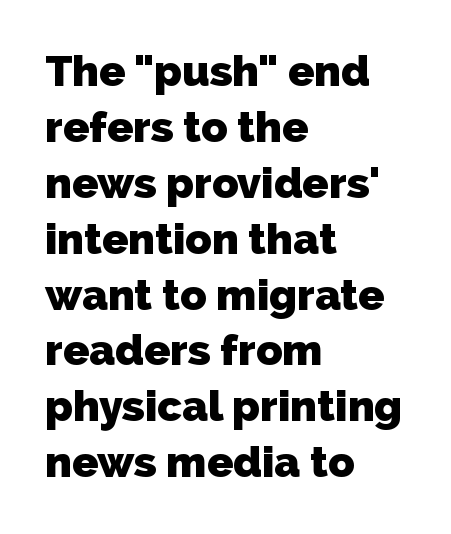
Q: Is the text bold? A: Yes.
Q: Is the typeface a serif or a sans-serif typeface? A: Sans-serif.
Q: Is the text underlined? A: No.
Q: How is the paragraph aligned? A: Left-aligned.
Q: Is the spacing between letters normal or unusually wide? A: Normal.
Q: Is the spacing between lines tight, normal or loose? A: Normal.
Q: Width (condensed, normal, or wide)? A: Normal.
Q: Stroke contrast? A: Low.
Q: x-height? A: Medium.
Q: Monospaced? A: No.
